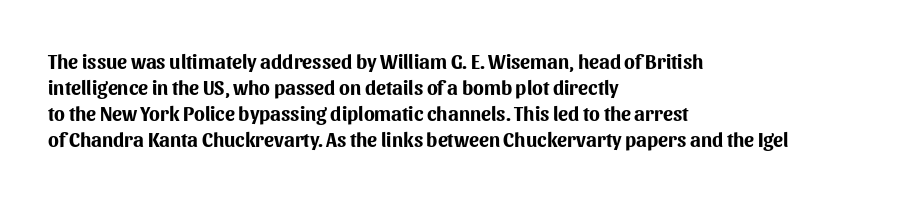
Q: Is the text bold? A: Yes.
Q: Is the text italic (slanted)? A: No, it is upright.
Q: Is the text underlined? A: No.
Q: How is the paragraph aligned? A: Left-aligned.
Q: Is the spacing between letters normal or unusually wide? A: Normal.
Q: Is the spacing between lines tight, normal or loose? A: Normal.
